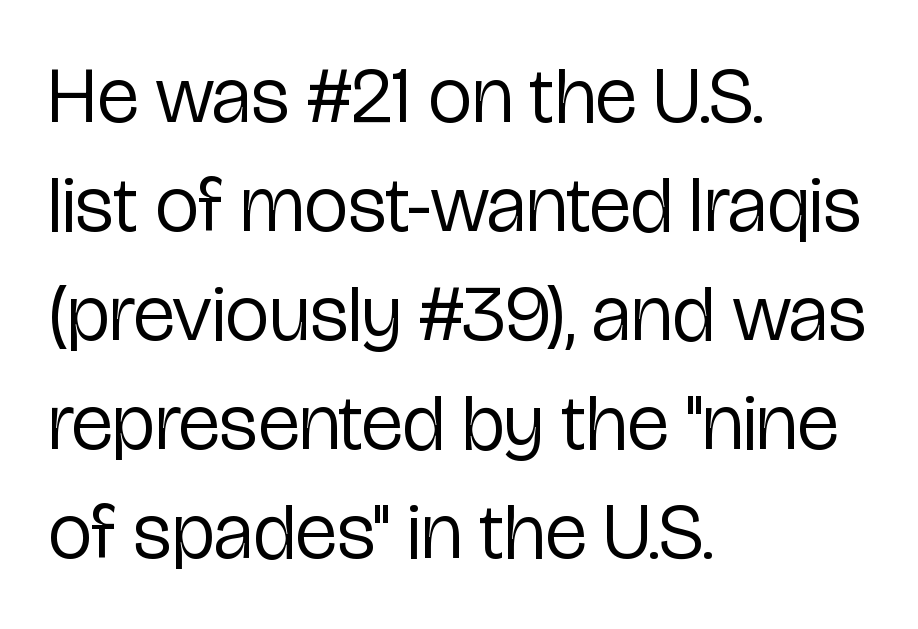
Q: Is the text bold? A: No.
Q: Is the text italic (slanted)? A: No, it is upright.
Q: Is the typeface a serif or a sans-serif typeface? A: Sans-serif.
Q: Is the text underlined? A: No.
Q: How is the paragraph aligned? A: Left-aligned.
Q: Is the spacing between letters normal or unusually wide? A: Normal.
Q: Is the spacing between lines tight, normal or loose? A: Normal.
Q: Width (condensed, normal, or wide)? A: Condensed.
Q: Stroke contrast? A: Low.
Q: x-height? A: Medium.
Q: Monospaced? A: No.
